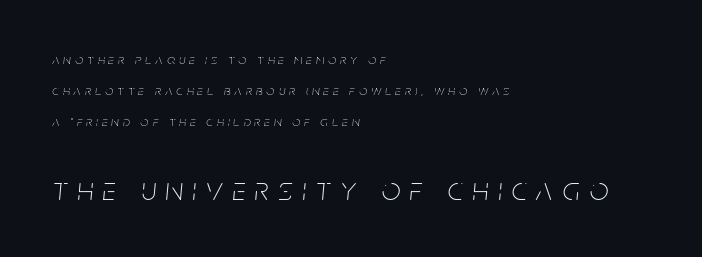
Q: Is the text bold? A: No.
Q: Is the text italic (slanted)? A: Yes, it leans right by about 5 degrees.
Q: Is the text underlined? A: No.
Q: How is the paragraph aligned? A: Left-aligned.
Q: Is the spacing between letters normal or unusually wide? A: Unusually wide.
Q: Is the spacing between lines tight, normal or loose? A: Loose.
Q: Which block of text is set in a larger size, the first (top) or the second (bottom)? A: The second (bottom) one.
Q: Width (condensed, normal, or wide)? A: Condensed.
Q: Stroke contrast? A: Low.
Q: x-height? A: Large.
Q: Monospaced? A: No.
